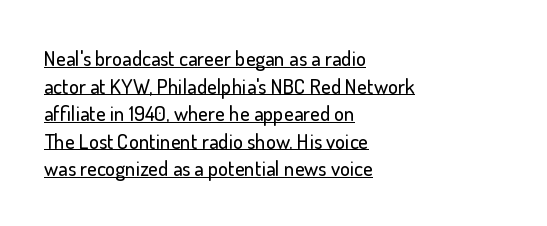
Q: Is the text italic (slanted)? A: No, it is upright.
Q: Is the text underlined? A: Yes.
Q: How is the paragraph aligned? A: Left-aligned.
Q: Is the spacing between letters normal or unusually wide? A: Normal.
Q: Is the spacing between lines tight, normal or loose? A: Normal.
